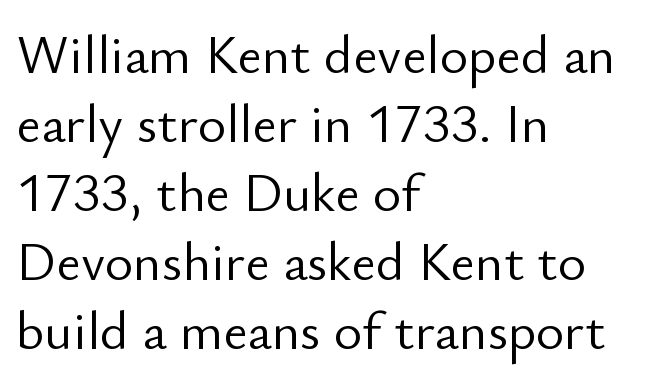
Is this a fixed-width face? No — the glyphs have proportional, varying widths. Examine the stroke ends and you'll find no serifs. On a weight scale, this lands at 450 or below. Check the space under the baseline: it is left empty. The font's upright variant was chosen for this text.
